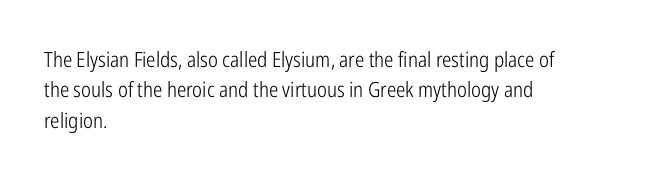
Q: Is the text bold? A: No.
Q: Is the text italic (slanted)? A: No, it is upright.
Q: Is the text underlined? A: No.
Q: How is the paragraph aligned? A: Left-aligned.
Q: Is the spacing between letters normal or unusually wide? A: Normal.
Q: Is the spacing between lines tight, normal or loose? A: Normal.
